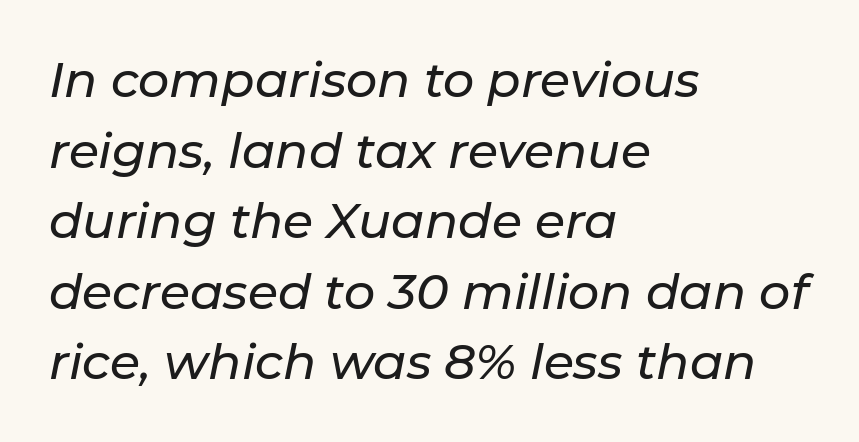
Proportional: the letters do not fall into vertical columns. Successive baselines arrive at the customary interval. Is the letter spacing exaggerated? No — it looks like the ordinary default. Rule under the text: the space is simply empty. There's an unmistakable incline to the writing here.
